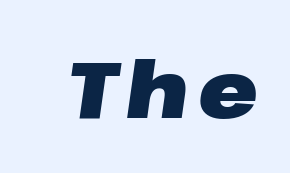
Q: Is the text bold? A: Yes.
Q: Is the text italic (slanted)? A: Yes, it leans right by about 8 degrees.
Q: Is the text underlined? A: No.
Q: Width (condensed, normal, or wide)? A: Wide.
Q: Stroke contrast? A: Low.
Q: x-height? A: Medium.
Q: Monospaced? A: No.
